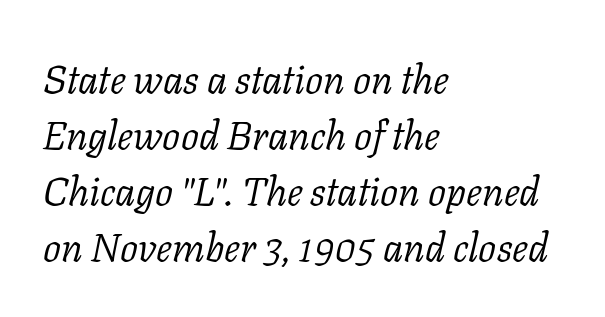
The image shows 40 px light serif type, italic (leaning right); set left-aligned, normal line spacing (1.4x), normal letter spacing, not underlined; low stroke contrast and a medium x-height.
